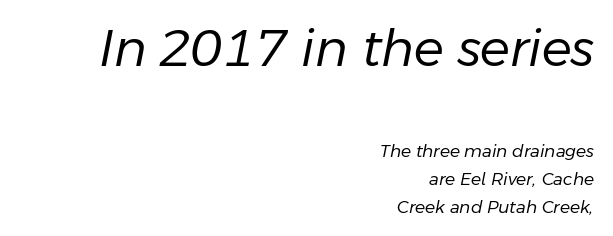
The image shows 50 px regular-weight type, italic (leaning right); set right-aligned, normal line spacing (1.64x), normal letter spacing, not underlined; the first (top) block is 2.94x larger; low stroke contrast and a medium x-height.
